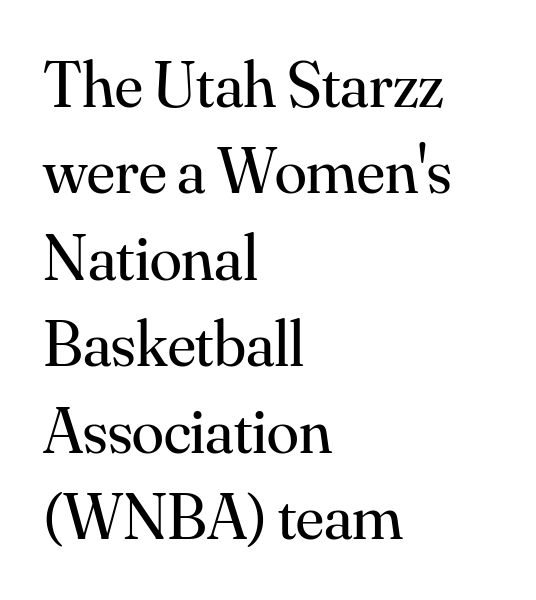
{"serif": "yes", "italic": "no", "bold": "no", "weight": "regular", "width": "normal", "stroke_contrast": "medium", "x_height": "small", "monospaced": "no", "underline": "no", "align": "left", "line_spacing": "normal", "line_spacing_ratio": 1.33, "letter_spacing": "normal", "letter_spacing_em": 0.0, "glyph_px": 65}
